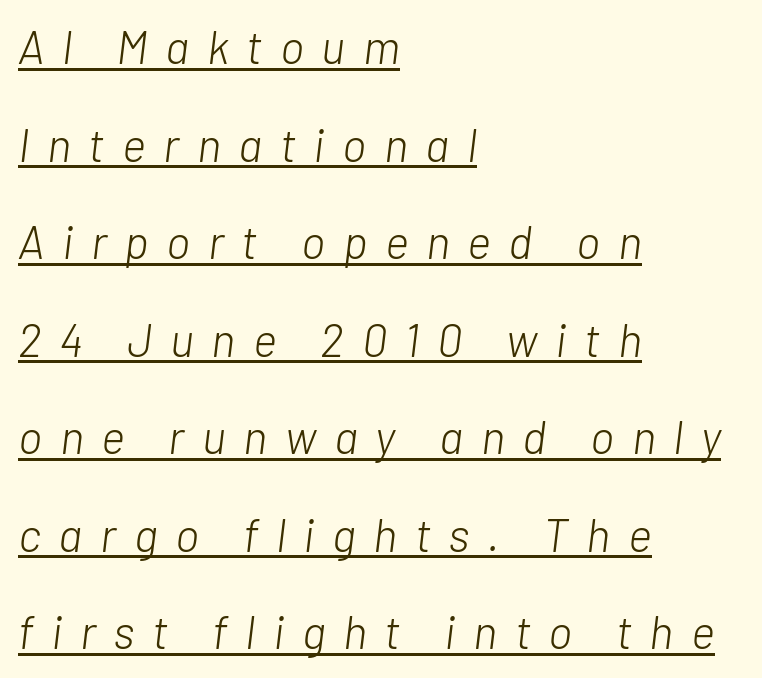
You can tell it's italic because the verticals aren't actually vertical. Leading is clearly above the norm, producing a sparse column. The face used here is proportionally spaced, like ordinary book or web type. The strokes carry an ordinary text weight at most. Looks like someone drew a line under every word here.
